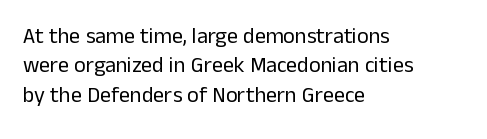
{"italic": "no", "bold": "no", "underline": "no", "align": "left", "line_spacing": "normal", "line_spacing_ratio": 1.33, "letter_spacing": "normal", "letter_spacing_em": 0.0, "glyph_px": 22}
